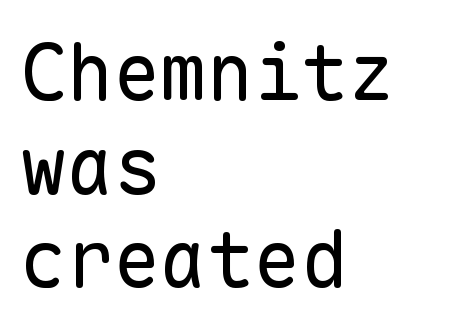
All the whitespace from short lines collects on the right. If you drew a line through each stem, it would be perfectly vertical. Honestly, the letter spacing is just normal — you wouldn't notice it. The face used here is monospaced, like something from a code editor. Check where the strokes stop: nothing finishes them off — pure sans. Words float on clear page, feet unadorned.
